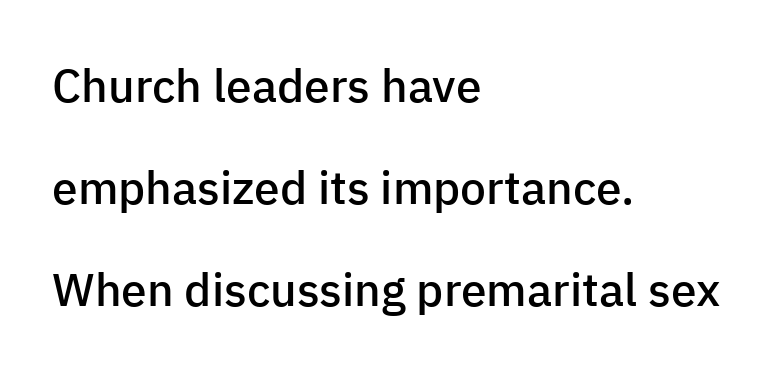
Q: Is the text bold? A: Semi-bold.
Q: Is the text italic (slanted)? A: No, it is upright.
Q: Is the typeface a serif or a sans-serif typeface? A: Sans-serif.
Q: Is the text underlined? A: No.
Q: How is the paragraph aligned? A: Left-aligned.
Q: Is the spacing between letters normal or unusually wide? A: Normal.
Q: Is the spacing between lines tight, normal or loose? A: Loose.
Q: Width (condensed, normal, or wide)? A: Normal.
Q: Stroke contrast? A: Low.
Q: x-height? A: Medium.
Q: Monospaced? A: No.
